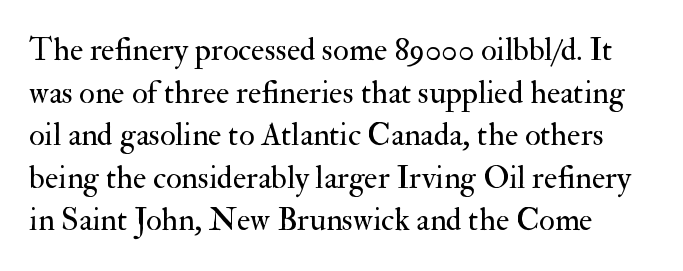
{"serif": "yes", "italic": "no", "bold": "no", "weight": "regular", "width": "normal", "stroke_contrast": "medium", "x_height": "small", "monospaced": "no", "underline": "no", "line_spacing": "normal", "line_spacing_ratio": 1.33, "letter_spacing": "normal", "letter_spacing_em": 0.0, "glyph_px": 32}
